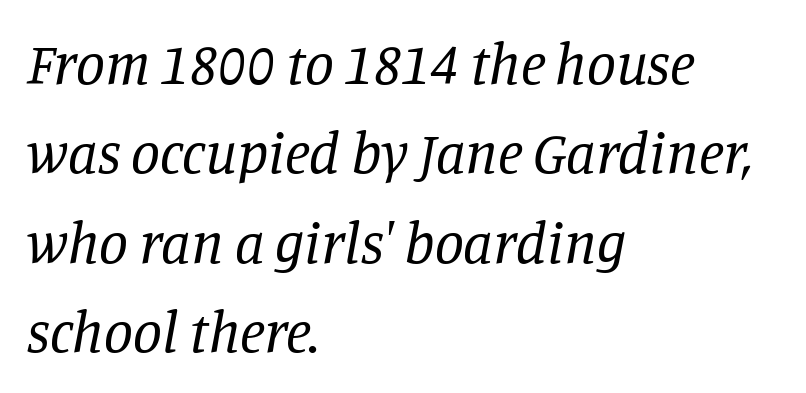
Q: Is the text bold? A: No.
Q: Is the text italic (slanted)? A: Yes, it leans right by about 11 degrees.
Q: Is the typeface a serif or a sans-serif typeface? A: Serif.
Q: Is the text underlined? A: No.
Q: How is the paragraph aligned? A: Left-aligned.
Q: Is the spacing between letters normal or unusually wide? A: Normal.
Q: Is the spacing between lines tight, normal or loose? A: Normal.
Q: Width (condensed, normal, or wide)? A: Normal.
Q: Stroke contrast? A: Low.
Q: x-height? A: Large.
Q: Monospaced? A: No.
